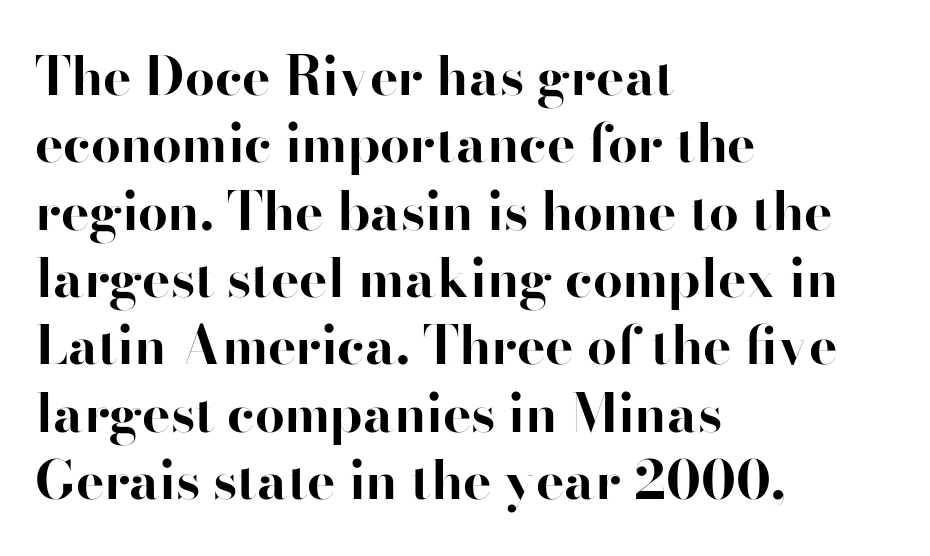
Q: Is the text bold? A: Yes.
Q: Is the text italic (slanted)? A: No, it is upright.
Q: Is the typeface a serif or a sans-serif typeface? A: Sans-serif.
Q: Is the text underlined? A: No.
Q: How is the paragraph aligned? A: Left-aligned.
Q: Is the spacing between letters normal or unusually wide? A: Normal.
Q: Is the spacing between lines tight, normal or loose? A: Normal.
Q: Width (condensed, normal, or wide)? A: Normal.
Q: Stroke contrast? A: High.
Q: x-height? A: Small.
Q: Monospaced? A: No.
